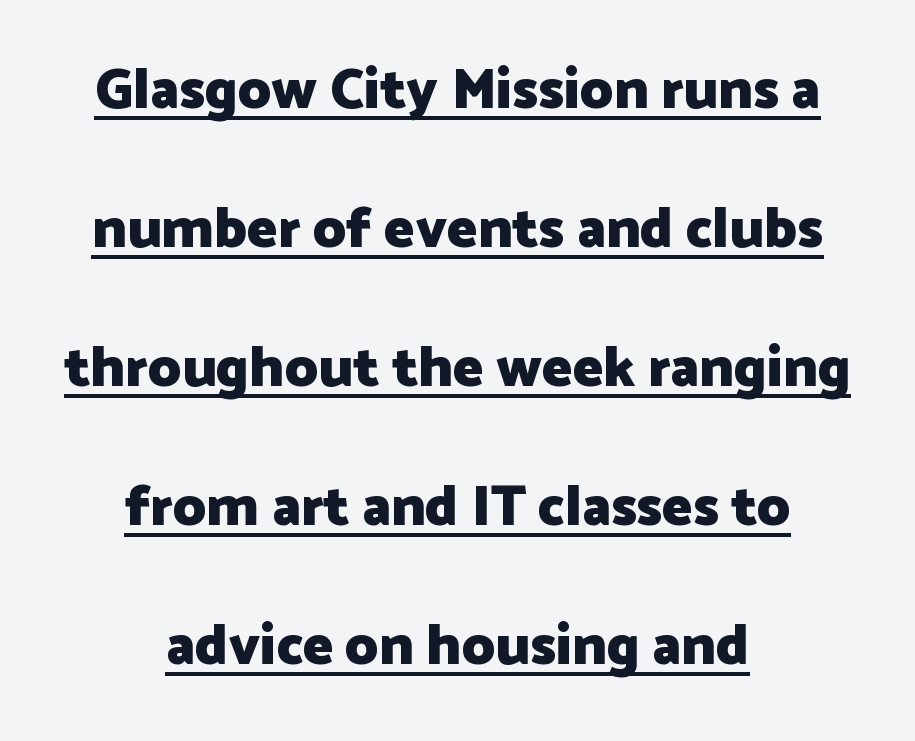
Q: Is the text bold? A: Yes.
Q: Is the text italic (slanted)? A: No, it is upright.
Q: Is the typeface a serif or a sans-serif typeface? A: Sans-serif.
Q: Is the text underlined? A: Yes.
Q: How is the paragraph aligned? A: Centered.
Q: Is the spacing between letters normal or unusually wide? A: Normal.
Q: Is the spacing between lines tight, normal or loose? A: Loose.
Q: Width (condensed, normal, or wide)? A: Normal.
Q: Stroke contrast? A: Low.
Q: x-height? A: Medium.
Q: Monospaced? A: No.
